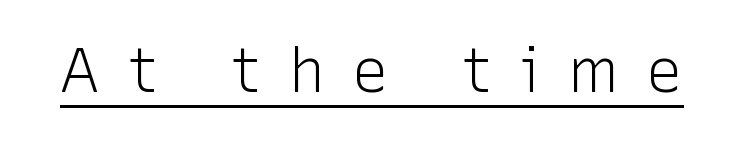
Between one letter and the next there's a generous, obvious gap. On a weight scale, this lands at 450 or below. The typography opts for an upright posture over an oblique one. The rendering uses natural spacing where letterforms have individual widths. In designer terms, the underline attribute is active on this setting.
